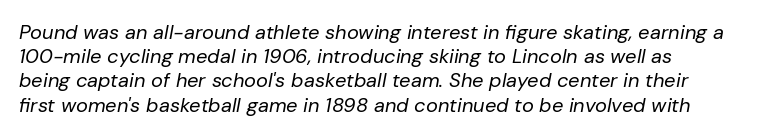
Weight: not bold — regular or lighter. Left-aligned paragraph, ragged on the right. A typesetter would mark this as italic. No word sits above an underline. Words appear dense and cohesive because spacing is normal.
